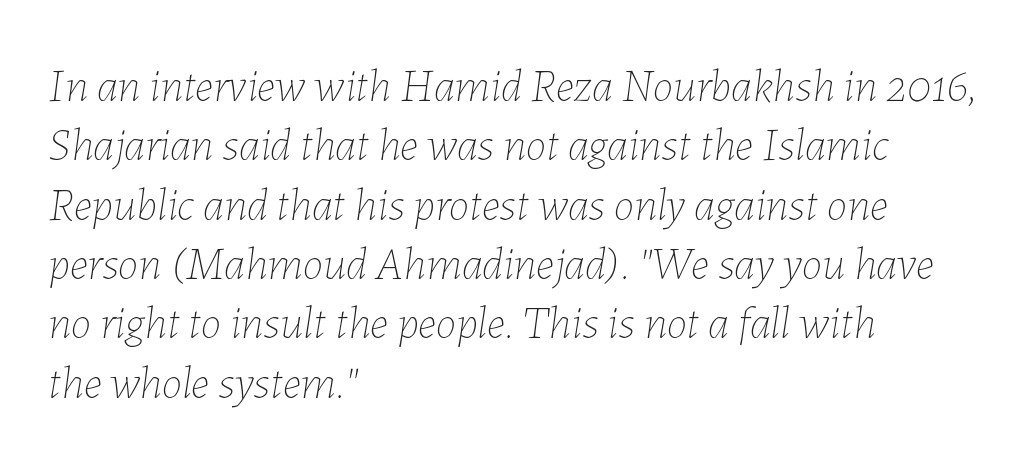
{"italic": "yes", "lean": "right", "slant_degrees": 7, "bold": "no", "weight": "thin", "width": "normal", "stroke_contrast": "low", "x_height": "medium", "monospaced": "no", "underline": "no", "align": "left", "line_spacing": "normal", "line_spacing_ratio": 1.29, "letter_spacing": "normal", "letter_spacing_em": 0.0, "glyph_px": 46}
